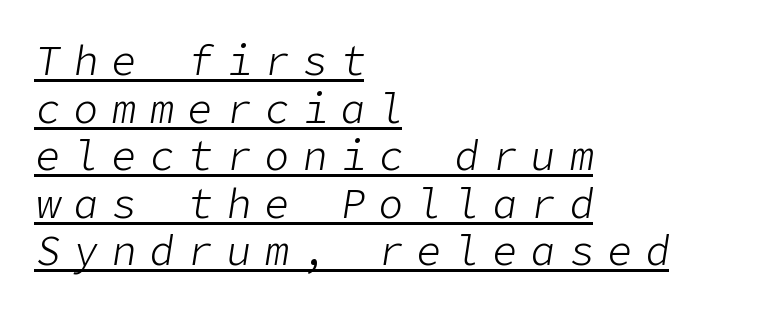
{"italic": "yes", "lean": "right", "slant_degrees": 9, "bold": "no", "weight": "light", "width": "normal", "stroke_contrast": "low", "x_height": "medium", "underline": "yes", "align": "left", "line_spacing_ratio": 1.16, "letter_spacing": "wide", "letter_spacing_em": 0.33, "glyph_px": 41}
